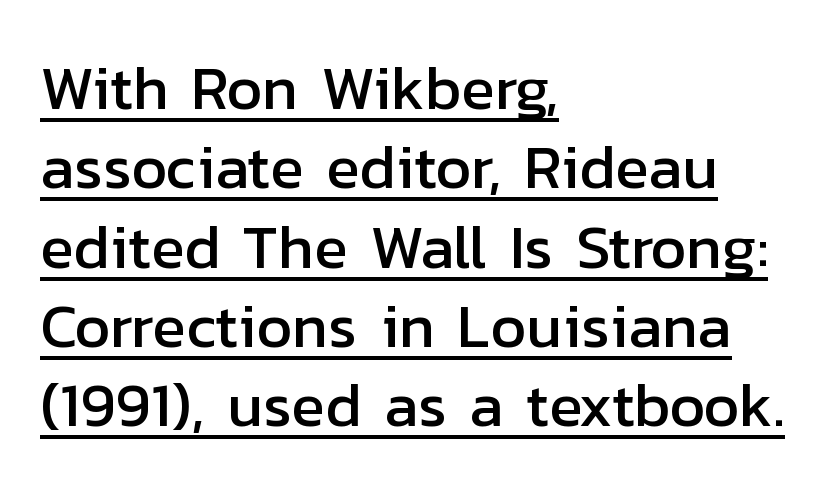
{"serif": "no", "italic": "no", "width": "normal", "stroke_contrast": "low", "x_height": "medium", "monospaced": "no", "underline": "yes", "align": "left", "line_spacing": "normal", "line_spacing_ratio": 1.28, "letter_spacing": "normal", "letter_spacing_em": 0.0, "glyph_px": 62}
